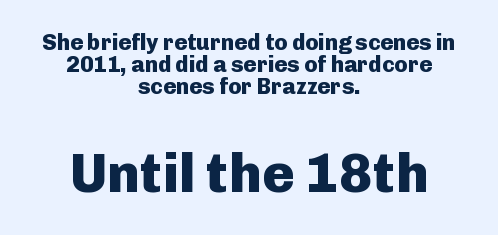
{"serif": "no", "italic": "no", "bold": "yes", "weight": "heavy", "width": "normal", "stroke_contrast": "low", "x_height": "medium", "monospaced": "no", "underline": "no", "align": "center", "line_spacing": "tight", "line_spacing_ratio": 1.01, "letter_spacing": "normal", "letter_spacing_em": 0.0, "larger_block": "second", "size_ratio": 2.5, "glyph_px": 55}
